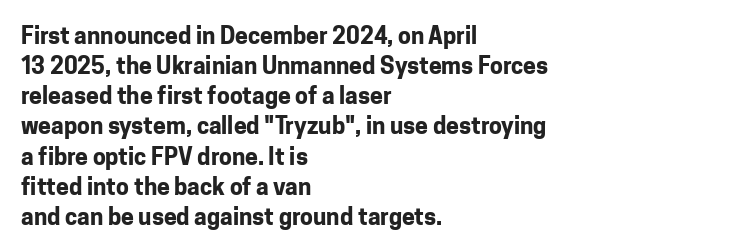
Q: Is the text bold? A: Yes.
Q: Is the text italic (slanted)? A: No, it is upright.
Q: Is the text underlined? A: No.
Q: How is the paragraph aligned? A: Left-aligned.
Q: Is the spacing between letters normal or unusually wide? A: Normal.
Q: Is the spacing between lines tight, normal or loose? A: Normal.
